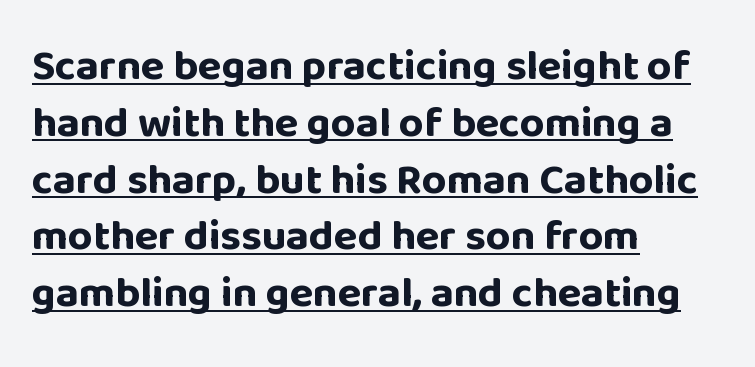
The image shows 43 px bold sans-serif type, upright; set left-aligned, normal line spacing (1.32x), normal letter spacing, underlined; low stroke contrast and a large x-height.
